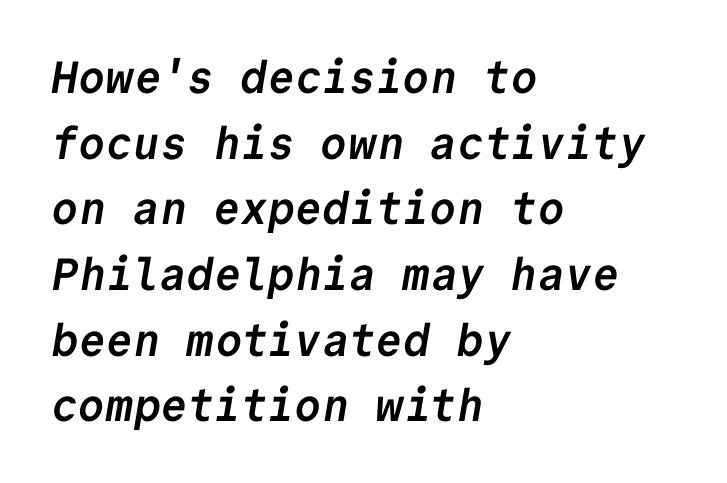
Q: Is the text bold? A: Yes.
Q: Is the typeface a serif or a sans-serif typeface? A: Sans-serif.
Q: Is the text underlined? A: No.
Q: How is the paragraph aligned? A: Left-aligned.
Q: Is the spacing between letters normal or unusually wide? A: Normal.
Q: Is the spacing between lines tight, normal or loose? A: Normal.
Q: Width (condensed, normal, or wide)? A: Normal.
Q: Stroke contrast? A: Low.
Q: x-height? A: Medium.
Q: Monospaced? A: Yes.
